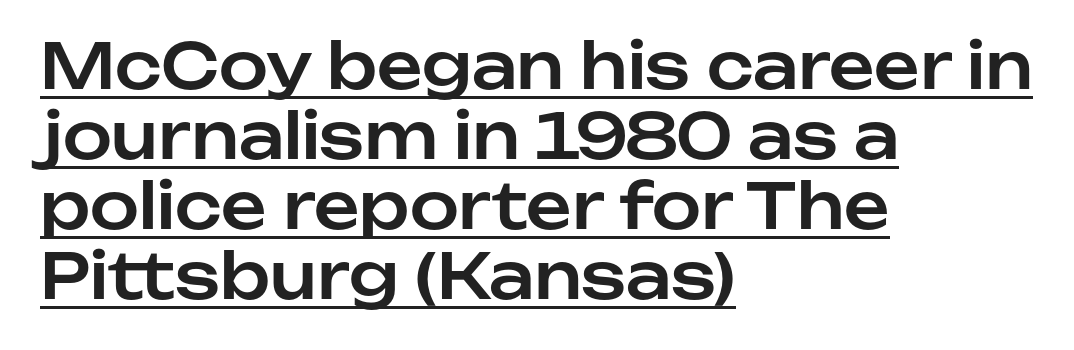
{"serif": "no", "italic": "no", "width": "normal", "stroke_contrast": "low", "x_height": "medium", "monospaced": "no", "underline": "yes", "align": "left", "line_spacing": "tight", "line_spacing_ratio": 1.11, "letter_spacing": "normal", "letter_spacing_em": 0.0, "glyph_px": 63}
